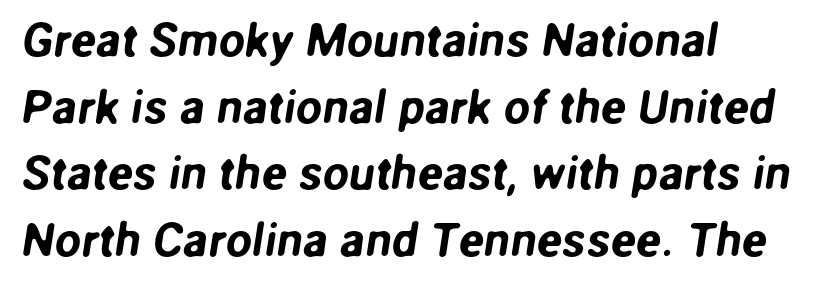
{"serif": "no", "width": "normal", "stroke_contrast": "low", "x_height": "medium", "monospaced": "no", "underline": "no", "align": "left", "line_spacing": "normal", "line_spacing_ratio": 1.42, "letter_spacing": "normal", "letter_spacing_em": 0.0, "glyph_px": 47}
